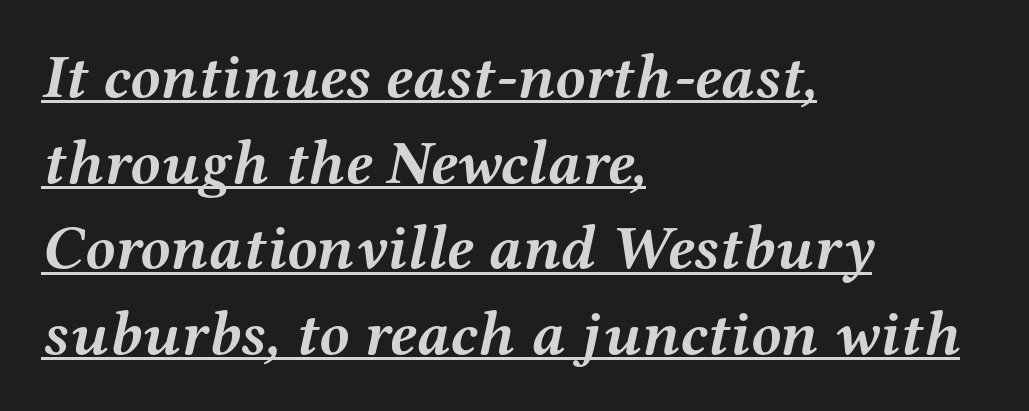
The image shows 62 px semibold, wide serif type, italic (leaning right); set left-aligned, normal line spacing (1.38x), normal letter spacing, underlined; medium stroke contrast and a medium x-height.
